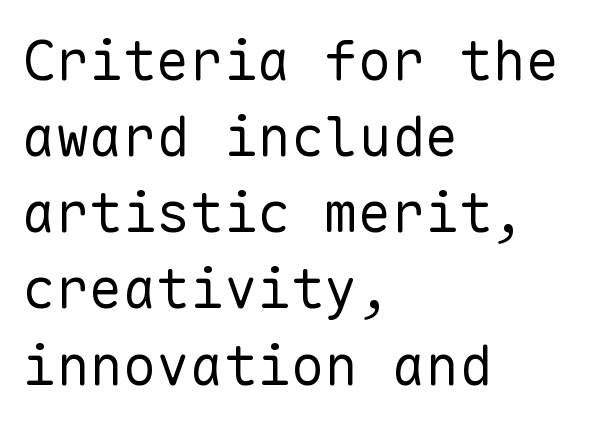
The image shows 56 px regular-weight sans-serif type, upright, monospaced; set left-aligned, normal line spacing (1.36x), normal letter spacing, not underlined; low stroke contrast and a medium x-height.
